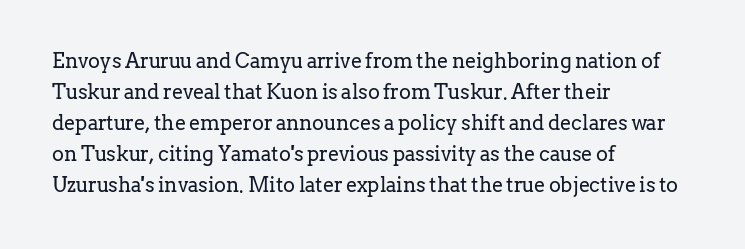
{"italic": "no", "bold": "no", "underline": "no", "align": "left", "line_spacing": "normal", "line_spacing_ratio": 1.55, "letter_spacing": "normal", "letter_spacing_em": 0.0, "glyph_px": 20}
